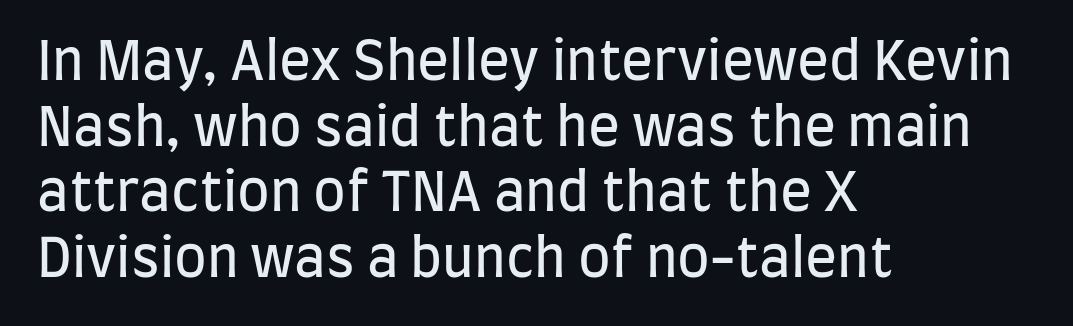
Q: Is the text bold? A: No.
Q: Is the text italic (slanted)? A: No, it is upright.
Q: Is the typeface a serif or a sans-serif typeface? A: Sans-serif.
Q: Is the text underlined? A: No.
Q: How is the paragraph aligned? A: Left-aligned.
Q: Is the spacing between letters normal or unusually wide? A: Normal.
Q: Width (condensed, normal, or wide)? A: Condensed.
Q: Stroke contrast? A: Low.
Q: x-height? A: Large.
Q: Monospaced? A: No.
